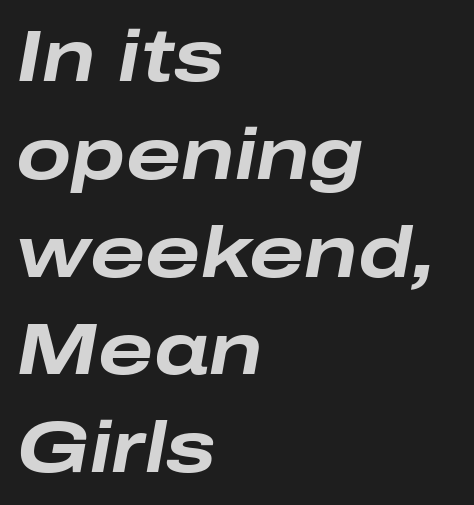
The image shows 73 px bold, wide type, italic (leaning right); set left-aligned, normal line spacing (1.34x), normal letter spacing, not underlined; low stroke contrast and a medium x-height.
